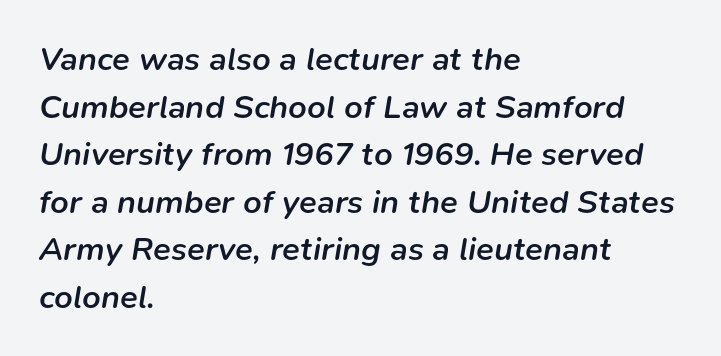
Looks like regular typesetting: each glyph gets only the width it needs. Honestly, the row spacing looks completely unremarkable. The compositor pushed each line to the left boundary. Descenders are the only things crossing below the line. These lines carry some extra weight — a demibold, not a full bold.
